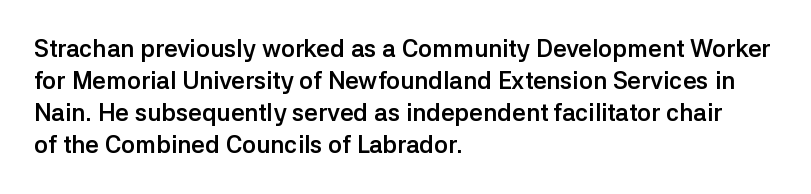
Q: Is the text bold? A: Yes.
Q: Is the text italic (slanted)? A: No, it is upright.
Q: Is the text underlined? A: No.
Q: How is the paragraph aligned? A: Left-aligned.
Q: Is the spacing between letters normal or unusually wide? A: Normal.
Q: Is the spacing between lines tight, normal or loose? A: Normal.
